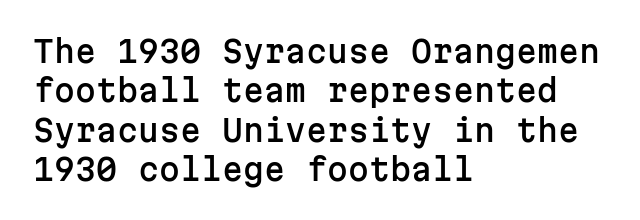
Q: Is the text italic (slanted)? A: No, it is upright.
Q: Is the typeface a serif or a sans-serif typeface? A: Sans-serif.
Q: Is the text underlined? A: No.
Q: How is the paragraph aligned? A: Left-aligned.
Q: Is the spacing between letters normal or unusually wide? A: Normal.
Q: Is the spacing between lines tight, normal or loose? A: Normal.
Q: Width (condensed, normal, or wide)? A: Normal.
Q: Stroke contrast? A: Low.
Q: x-height? A: Medium.
Q: Monospaced? A: Yes.
